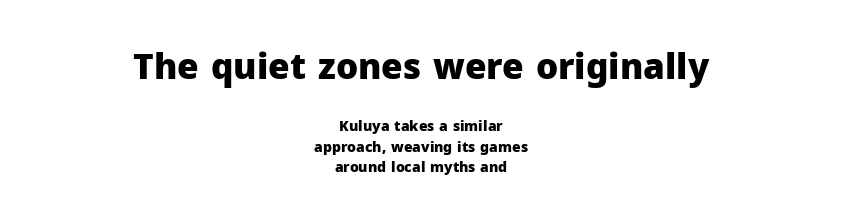
Q: Is the text bold? A: Yes.
Q: Is the text italic (slanted)? A: No, it is upright.
Q: Is the typeface a serif or a sans-serif typeface? A: Sans-serif.
Q: Is the text underlined? A: No.
Q: How is the paragraph aligned? A: Centered.
Q: Is the spacing between letters normal or unusually wide? A: Normal.
Q: Is the spacing between lines tight, normal or loose? A: Normal.
Q: Which block of text is set in a larger size, the first (top) or the second (bottom)? A: The first (top) one.
Q: Width (condensed, normal, or wide)? A: Normal.
Q: Stroke contrast? A: Low.
Q: x-height? A: Medium.
Q: Monospaced? A: No.
